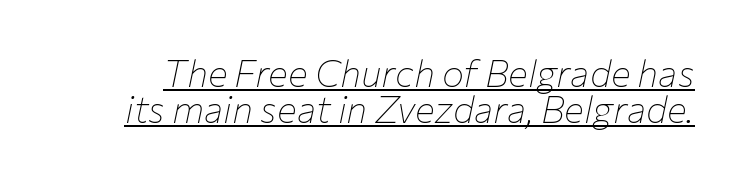
The image shows 37 px thin type, italic (leaning right); set tight line spacing (0.98x), normal letter spacing, underlined; low stroke contrast and a medium x-height.
